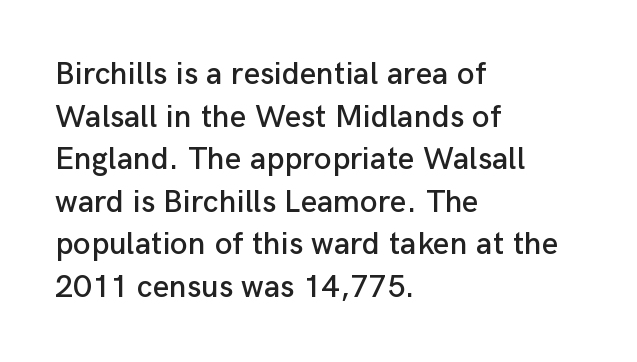
{"serif": "no", "italic": "no", "width": "normal", "stroke_contrast": "low", "x_height": "medium", "monospaced": "no", "underline": "no", "align": "left", "line_spacing": "normal", "line_spacing_ratio": 1.33, "letter_spacing": "normal", "letter_spacing_em": 0.0, "glyph_px": 32}
